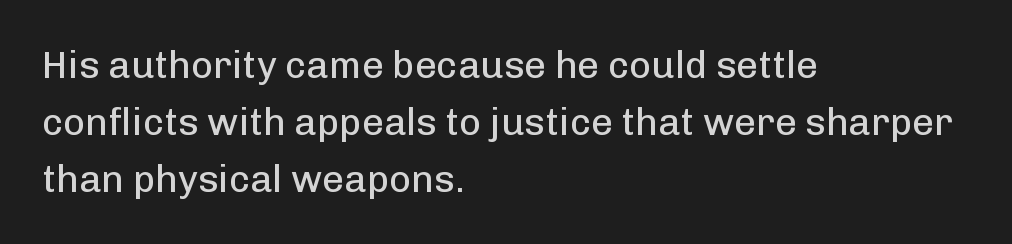
The image shows 38 px regular-weight sans-serif type, upright; set left-aligned, normal line spacing (1.5x), normal letter spacing, not underlined; low stroke contrast and a medium x-height.
